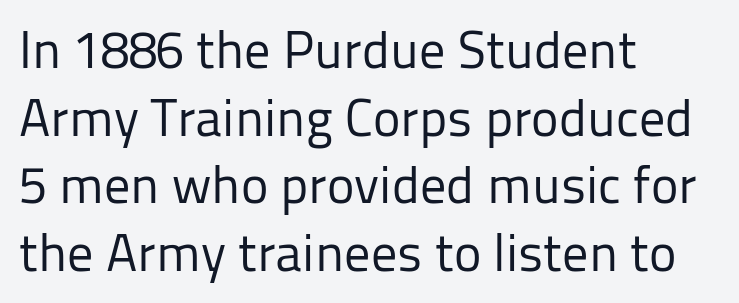
The letterforms sit shoulder to shoulder at normal distance. Stem width sits at or under what a default text font uses. Do the characters align in a grid? No, the font is proportional. Unlike italic type, these characters show no tilt at all. Leftover space on each line is placed entirely after the last word.
